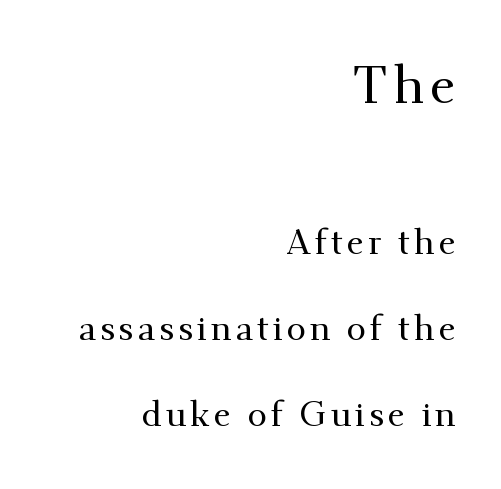
The image shows 52 px serif type, upright; set right-aligned, loose line spacing (2.46x), not underlined; the first (top) block is 1.49x larger; medium stroke contrast and a small x-height.
